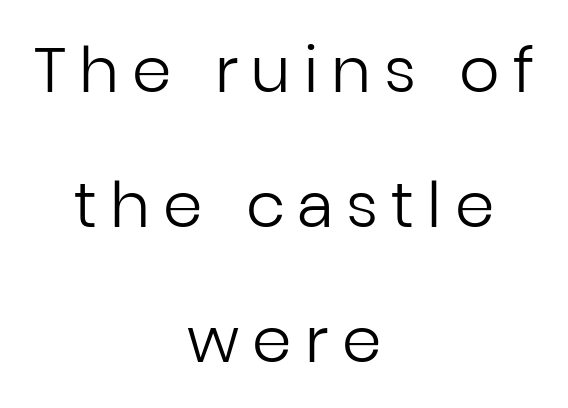
The image shows 63 px regular-weight sans-serif type, upright; set centered, loose line spacing (2.14x), unusually wide letter spacing (+0.21 em), not underlined; low stroke contrast and a medium x-height.
